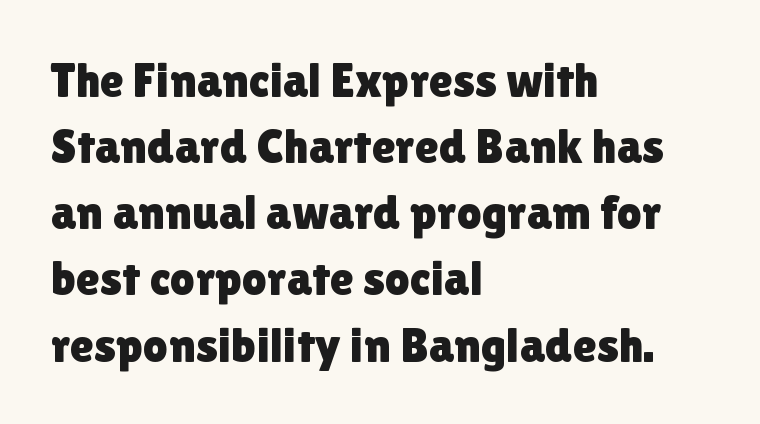
{"serif": "no", "italic": "no", "width": "normal", "stroke_contrast": "low", "x_height": "medium", "monospaced": "no", "underline": "no", "align": "left", "line_spacing": "normal", "line_spacing_ratio": 1.35, "letter_spacing": "normal", "letter_spacing_em": 0.0, "glyph_px": 49}
